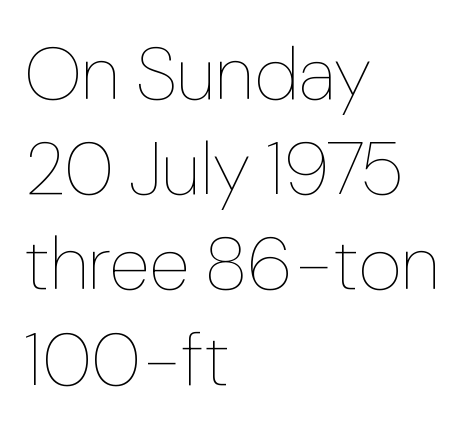
Q: Is the text bold? A: No.
Q: Is the text italic (slanted)? A: No, it is upright.
Q: Is the text underlined? A: No.
Q: How is the paragraph aligned? A: Left-aligned.
Q: Is the spacing between letters normal or unusually wide? A: Normal.
Q: Is the spacing between lines tight, normal or loose? A: Normal.
Q: Width (condensed, normal, or wide)? A: Normal.
Q: Stroke contrast? A: Low.
Q: x-height? A: Medium.
Q: Monospaced? A: No.
